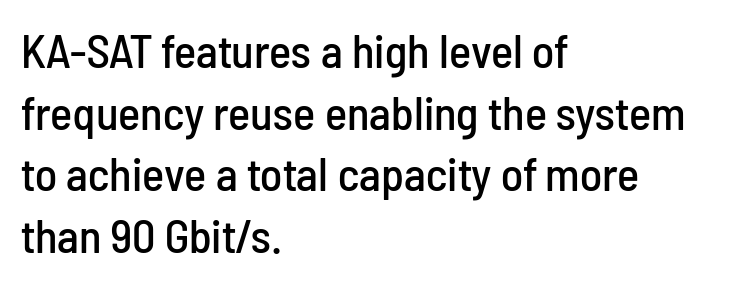
{"serif": "no", "italic": "no", "width": "condensed", "stroke_contrast": "low", "x_height": "medium", "monospaced": "no", "underline": "no", "align": "left", "line_spacing": "normal", "line_spacing_ratio": 1.31, "letter_spacing": "normal", "letter_spacing_em": 0.0, "glyph_px": 47}
